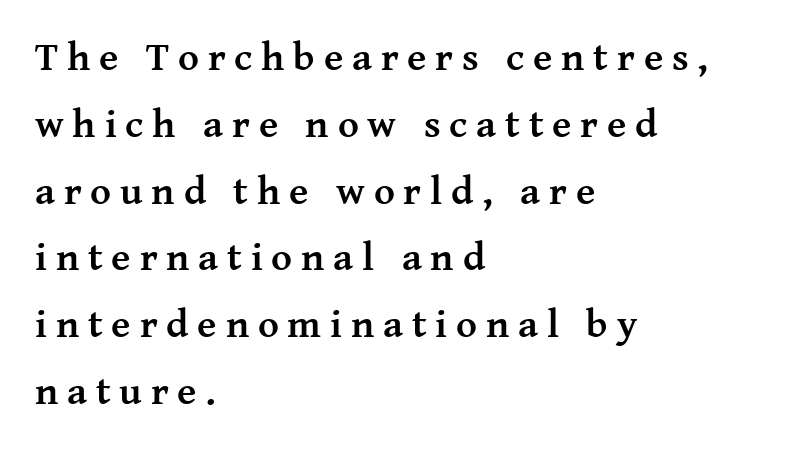
Q: Is the text bold? A: Yes.
Q: Is the text italic (slanted)? A: No, it is upright.
Q: Is the typeface a serif or a sans-serif typeface? A: Serif.
Q: Is the text underlined? A: No.
Q: How is the paragraph aligned? A: Left-aligned.
Q: Is the spacing between letters normal or unusually wide? A: Unusually wide.
Q: Is the spacing between lines tight, normal or loose? A: Normal.
Q: Width (condensed, normal, or wide)? A: Normal.
Q: Stroke contrast? A: Medium.
Q: x-height? A: Medium.
Q: Monospaced? A: No.
